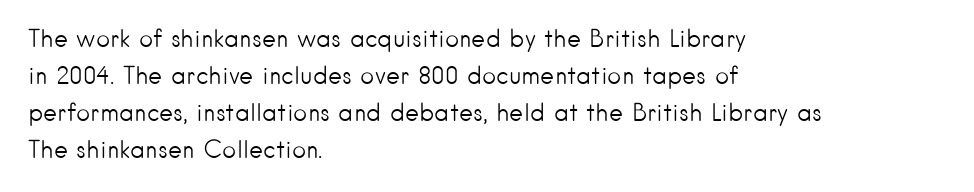
Q: Is the text bold? A: No.
Q: Is the text italic (slanted)? A: No, it is upright.
Q: Is the text underlined? A: No.
Q: How is the paragraph aligned? A: Left-aligned.
Q: Is the spacing between letters normal or unusually wide? A: Normal.
Q: Is the spacing between lines tight, normal or loose? A: Normal.
